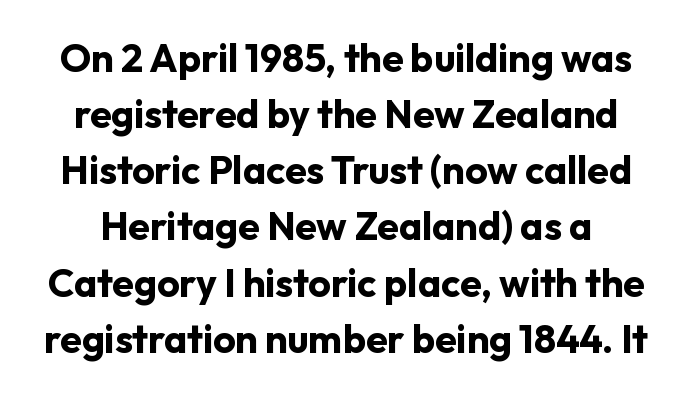
Q: Is the text bold? A: Yes.
Q: Is the text italic (slanted)? A: No, it is upright.
Q: Is the typeface a serif or a sans-serif typeface? A: Sans-serif.
Q: Is the text underlined? A: No.
Q: Is the spacing between letters normal or unusually wide? A: Normal.
Q: Is the spacing between lines tight, normal or loose? A: Normal.
Q: Width (condensed, normal, or wide)? A: Normal.
Q: Stroke contrast? A: Low.
Q: x-height? A: Medium.
Q: Monospaced? A: No.
